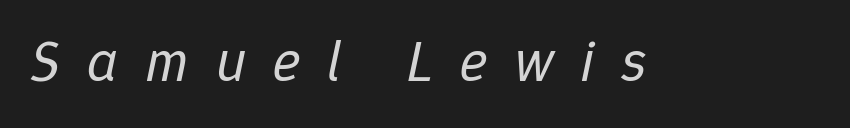
Q: Is the text bold? A: No.
Q: Is the text italic (slanted)? A: Yes, it leans right by about 12 degrees.
Q: Is the text underlined? A: No.
Q: Is the spacing between letters normal or unusually wide? A: Unusually wide.
Q: Width (condensed, normal, or wide)? A: Normal.
Q: Stroke contrast? A: Low.
Q: x-height? A: Medium.
Q: Monospaced? A: No.
